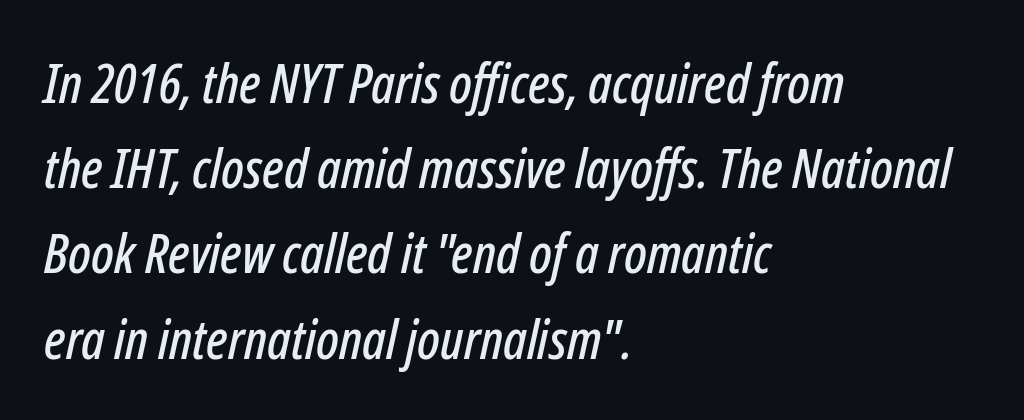
Q: Is the text italic (slanted)? A: Yes, it leans right by about 12 degrees.
Q: Is the text underlined? A: No.
Q: How is the paragraph aligned? A: Left-aligned.
Q: Is the spacing between letters normal or unusually wide? A: Normal.
Q: Is the spacing between lines tight, normal or loose? A: Normal.
Q: Width (condensed, normal, or wide)? A: Condensed.
Q: Stroke contrast? A: Low.
Q: x-height? A: Medium.
Q: Monospaced? A: No.
